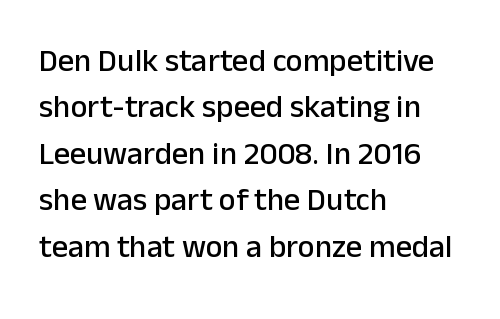
{"serif": "no", "italic": "no", "width": "normal", "stroke_contrast": "low", "x_height": "medium", "monospaced": "no", "underline": "no", "align": "left", "line_spacing": "normal", "line_spacing_ratio": 1.45, "letter_spacing": "normal", "letter_spacing_em": 0.0, "glyph_px": 32}
